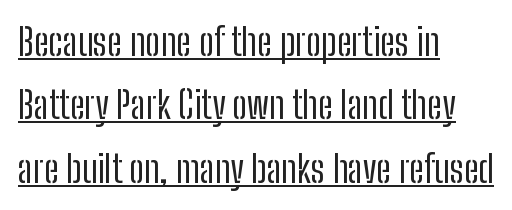
The image shows 38 px regular-weight, condensed sans-serif type, upright; set left-aligned, normal line spacing (1.67x), normal letter spacing, underlined; low stroke contrast and a medium x-height.
